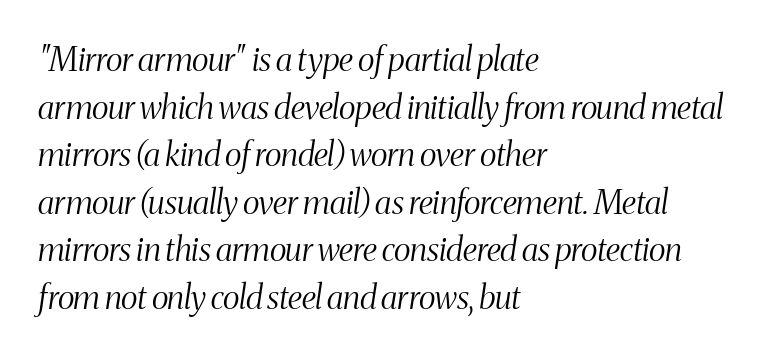
Weight: not bold — regular or lighter. Is this a fixed-width face? No — the glyphs have proportional, varying widths. One-word summary of the alignment: left. Are there feet on the stems? There are — it's a serif. Compared with ordinary roman type, these characters are visibly tilted. Tracking here is standard; glyphs follow each other at the usual distance.
